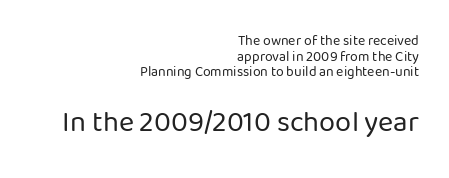
Line spacing here is tight. Does the type have serifs? No, each stem ends abruptly. The rendering uses natural spacing where letterforms have individual widths. The letters in the lower block stand taller than those in the block above. Is the block centered? No — it sits flush against the right margin.
